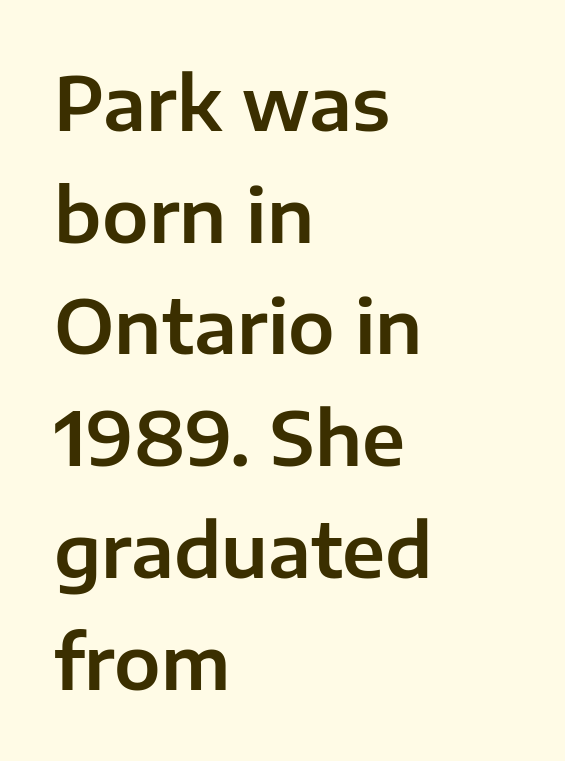
Normally led — the rows are evenly, conventionally spaced. A clean baseline with only descenders dipping below it. The lettering stays uniformly vertical, giving the passage a roman look. A student would call this left alignment; a typographer would say flush left, rag right. This sample has the flowing, uneven cadence of proportional lettering.
